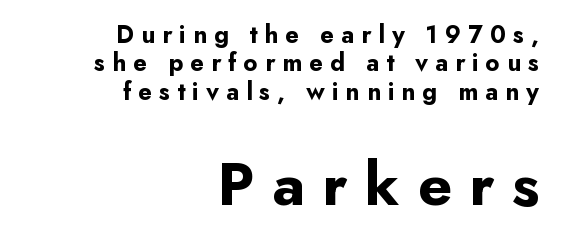
{"serif": "no", "italic": "no", "bold": "yes", "weight": "bold", "width": "normal", "stroke_contrast": "low", "x_height": "small", "monospaced": "no", "underline": "no", "align": "right", "line_spacing": "tight", "line_spacing_ratio": 1.14, "letter_spacing": "wide", "letter_spacing_em": 0.28, "larger_block": "second", "size_ratio": 2.48, "glyph_px": 62}
